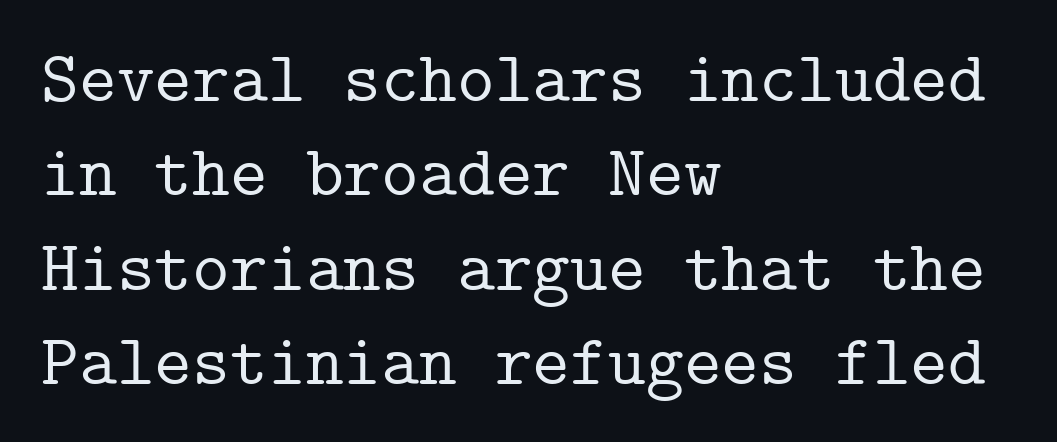
The image shows 72 px serif type, upright, monospaced; set left-aligned, normal line spacing (1.31x), normal letter spacing, not underlined; low stroke contrast and a medium x-height.
